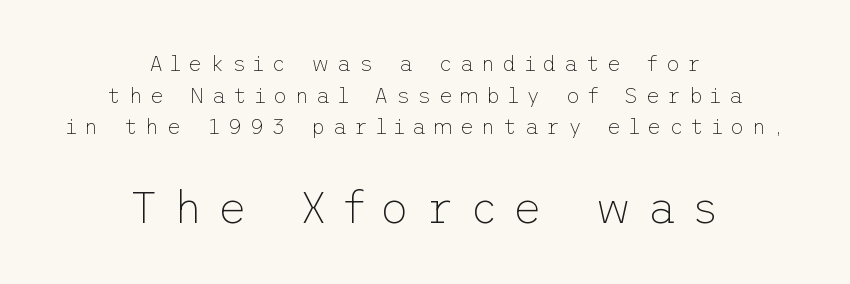
Size hierarchy here favors the trailing block over the leading one. Tracking here is generous; glyphs stand well apart from one another. Has an underline been added? It has not. The face looks like a standard text weight, possibly lighter.
